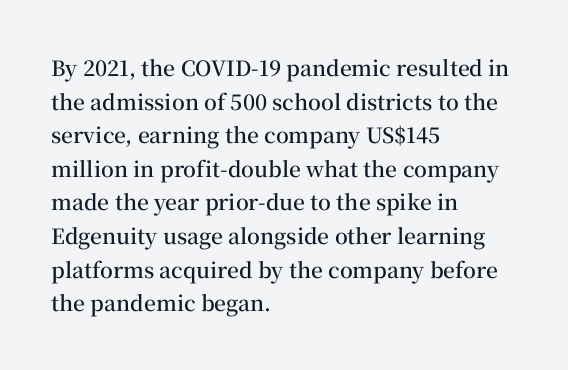
Q: Is the text bold? A: Semi-bold.
Q: Is the text italic (slanted)? A: No, it is upright.
Q: Is the text underlined? A: No.
Q: How is the paragraph aligned? A: Left-aligned.
Q: Is the spacing between letters normal or unusually wide? A: Normal.
Q: Is the spacing between lines tight, normal or loose? A: Normal.
